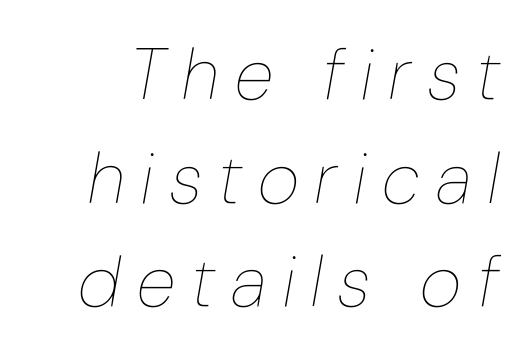
Q: Is the text bold? A: No.
Q: Is the text italic (slanted)? A: Yes, it leans right by about 10 degrees.
Q: Is the text underlined? A: No.
Q: Is the spacing between letters normal or unusually wide? A: Unusually wide.
Q: Is the spacing between lines tight, normal or loose? A: Normal.
Q: Width (condensed, normal, or wide)? A: Condensed.
Q: Stroke contrast? A: Low.
Q: x-height? A: Medium.
Q: Monospaced? A: No.
